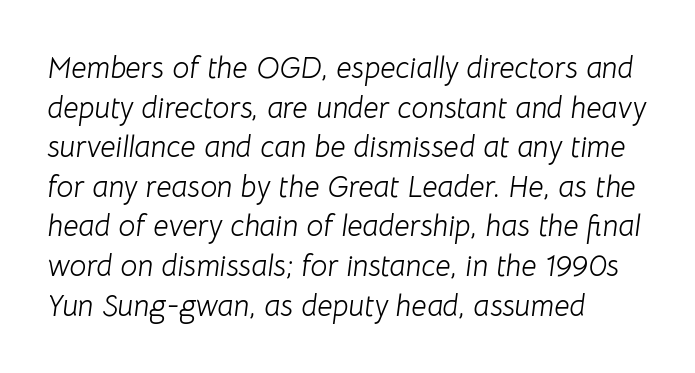
The image shows 30 px light type, italic (leaning right); set left-aligned, normal line spacing (1.32x), normal letter spacing, not underlined; low stroke contrast and a medium x-height.
